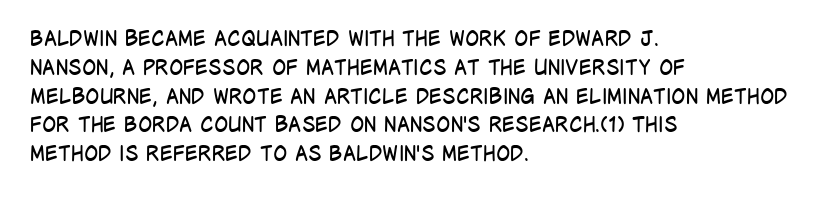
{"italic": "no", "bold": "no", "underline": "no", "align": "left", "line_spacing": "normal", "line_spacing_ratio": 1.37, "letter_spacing": "normal", "letter_spacing_em": 0.0, "glyph_px": 21}
